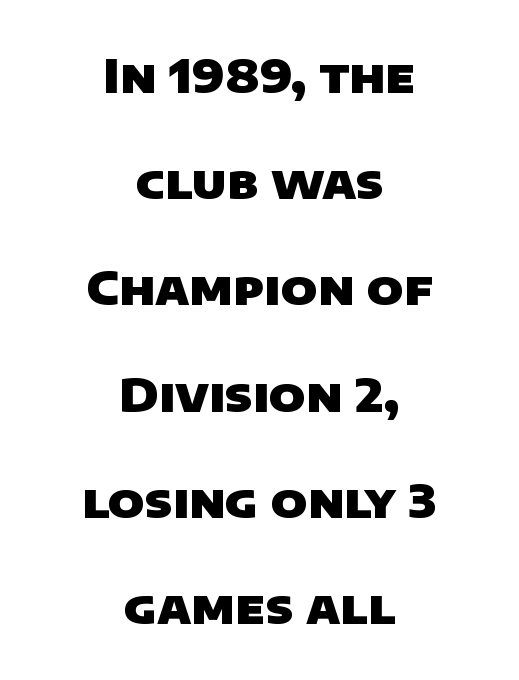
Q: Is the text bold? A: Yes.
Q: Is the typeface a serif or a sans-serif typeface? A: Sans-serif.
Q: Is the text underlined? A: No.
Q: How is the paragraph aligned? A: Centered.
Q: Is the spacing between letters normal or unusually wide? A: Normal.
Q: Is the spacing between lines tight, normal or loose? A: Loose.
Q: Width (condensed, normal, or wide)? A: Normal.
Q: Stroke contrast? A: Low.
Q: x-height? A: Large.
Q: Monospaced? A: No.
